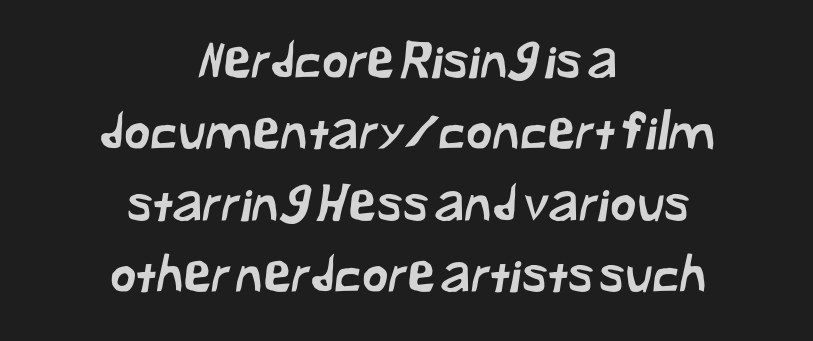
{"serif": "no", "width": "normal", "stroke_contrast": "low", "x_height": "medium", "monospaced": "no", "underline": "no", "align": "center", "line_spacing": "normal", "line_spacing_ratio": 1.4, "letter_spacing": "normal", "letter_spacing_em": 0.0, "glyph_px": 51}
